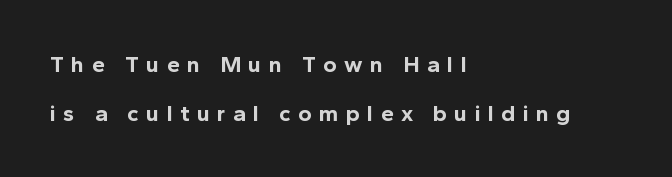
{"italic": "no", "bold": "yes", "underline": "no", "align": "left", "line_spacing": "loose", "line_spacing_ratio": 2.11, "letter_spacing": "wide", "letter_spacing_em": 0.32, "glyph_px": 23}
